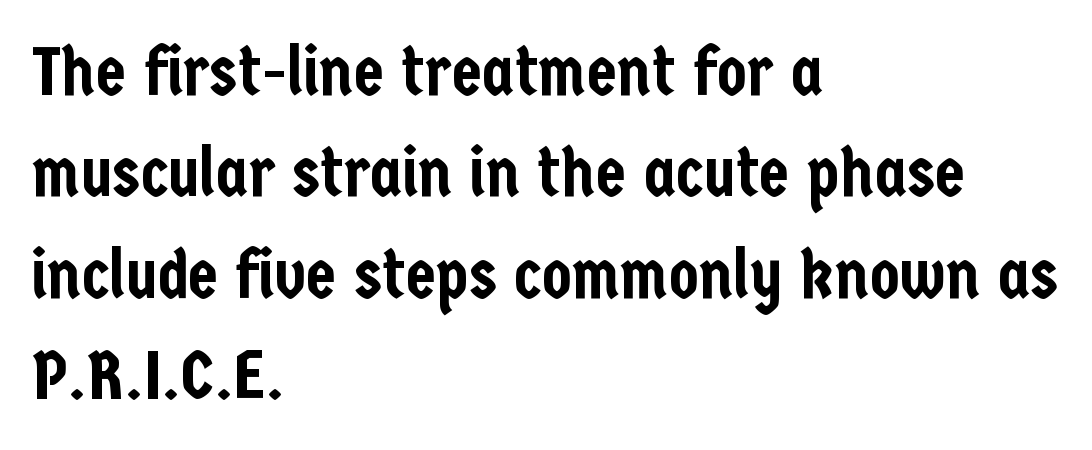
Quick note: interline space is typical. The face used here is rendered with its standard letterfit. The axis of the letterforms is exactly vertical. Stroke terminals: plain, sans-serif. Each letter keeps its own natural width here, so spacing adapts to shape. Layout note: lines flush left.
